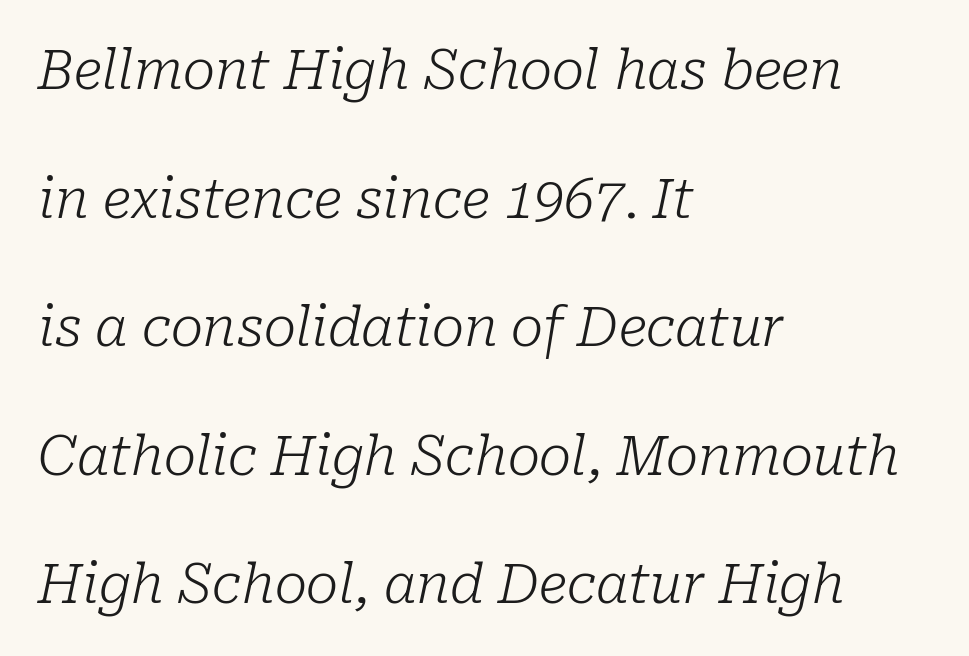
The image shows 54 px light serif type, italic (leaning right); set left-aligned, loose line spacing (2.38x), normal letter spacing, not underlined; low stroke contrast and a medium x-height.
